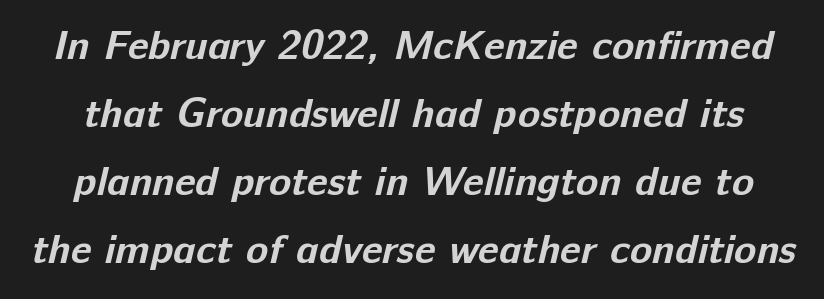
{"serif": "no", "bold": "yes", "weight": "bold", "width": "normal", "stroke_contrast": "low", "x_height": "medium", "monospaced": "no", "underline": "no", "line_spacing": "normal", "line_spacing_ratio": 1.66, "letter_spacing": "normal", "letter_spacing_em": 0.0, "glyph_px": 41}
